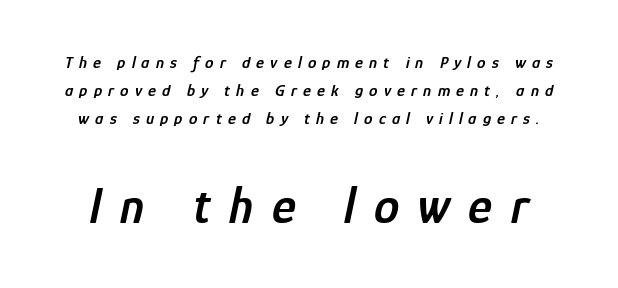
Q: Is the text bold? A: Semi-bold.
Q: Is the text italic (slanted)? A: Yes, it leans right by about 12 degrees.
Q: Is the text underlined? A: No.
Q: Is the spacing between letters normal or unusually wide? A: Unusually wide.
Q: Is the spacing between lines tight, normal or loose? A: Normal.
Q: Which block of text is set in a larger size, the first (top) or the second (bottom)? A: The second (bottom) one.
Q: Width (condensed, normal, or wide)? A: Condensed.
Q: Stroke contrast? A: Low.
Q: x-height? A: Medium.
Q: Monospaced? A: No.
